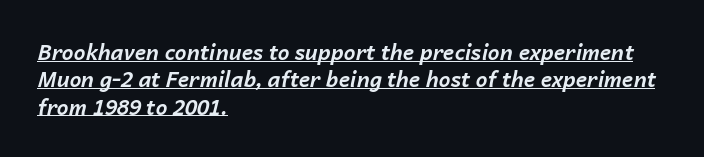
A continuous stroke trails under the words, as in a hyperlink. Glyph-to-glyph distance matches everyday printed text. As a designer I'd log this as weight 700, bold. The setting favours the left margin, as ordinary paragraphs usually do. Normally led — the rows are evenly, conventionally spaced.
